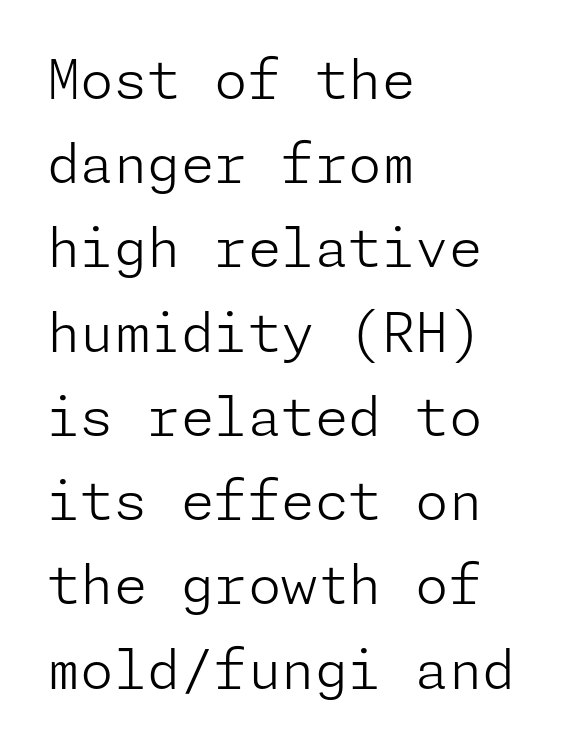
{"serif": "no", "italic": "no", "bold": "no", "weight": "light", "width": "normal", "stroke_contrast": "low", "x_height": "medium", "underline": "no", "align": "left", "line_spacing": "normal", "line_spacing_ratio": 1.56, "letter_spacing": "normal", "letter_spacing_em": 0.0, "glyph_px": 54}
